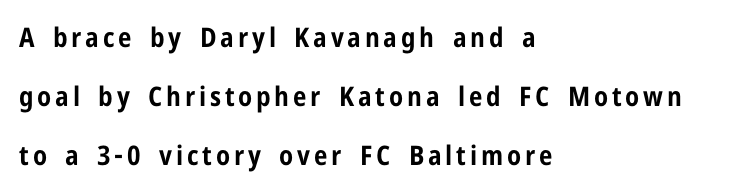
The image shows 27 px bold type, upright; set left-aligned, loose line spacing (2.18x), not underlined.
